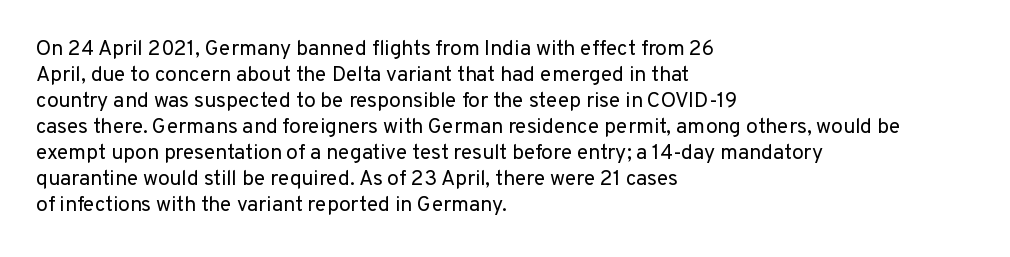
The image shows 21 px text type, upright; set left-aligned, line spacing 1.24x, normal letter spacing, not underlined.
